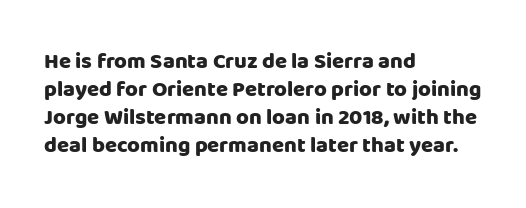
Q: Is the text bold? A: Yes.
Q: Is the text italic (slanted)? A: No, it is upright.
Q: Is the text underlined? A: No.
Q: How is the paragraph aligned? A: Left-aligned.
Q: Is the spacing between letters normal or unusually wide? A: Normal.
Q: Is the spacing between lines tight, normal or loose? A: Normal.
